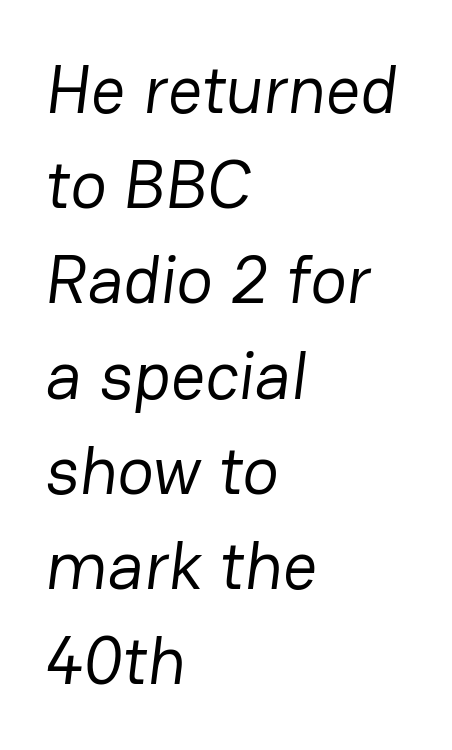
{"serif": "no", "bold": "no", "weight": "regular", "width": "normal", "stroke_contrast": "low", "x_height": "medium", "monospaced": "no", "underline": "no", "align": "left", "line_spacing": "normal", "line_spacing_ratio": 1.4, "letter_spacing": "normal", "letter_spacing_em": 0.0, "glyph_px": 68}
